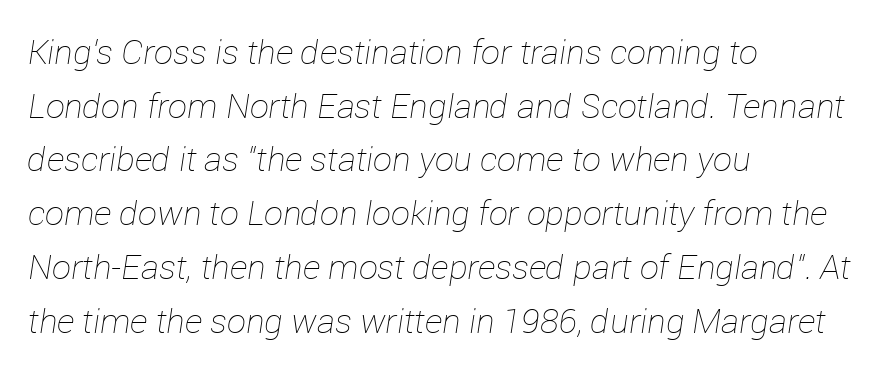
Q: Is the text bold? A: No.
Q: Is the text italic (slanted)? A: Yes, it leans right by about 12 degrees.
Q: Is the text underlined? A: No.
Q: How is the paragraph aligned? A: Left-aligned.
Q: Is the spacing between letters normal or unusually wide? A: Normal.
Q: Is the spacing between lines tight, normal or loose? A: Normal.
Q: Width (condensed, normal, or wide)? A: Normal.
Q: Stroke contrast? A: Low.
Q: x-height? A: Medium.
Q: Monospaced? A: No.
